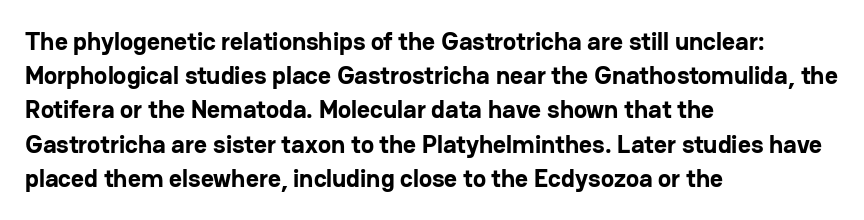
Q: Is the text bold? A: Yes.
Q: Is the text italic (slanted)? A: No, it is upright.
Q: Is the text underlined? A: No.
Q: How is the paragraph aligned? A: Left-aligned.
Q: Is the spacing between letters normal or unusually wide? A: Normal.
Q: Is the spacing between lines tight, normal or loose? A: Normal.
